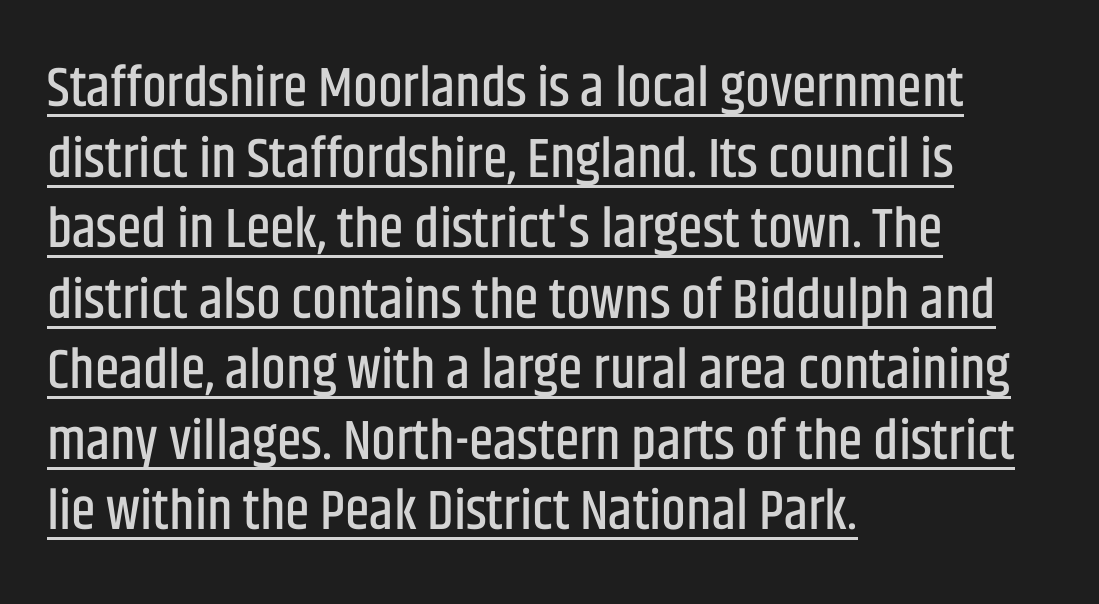
The image shows 56 px condensed sans-serif type, upright; set left-aligned, normal line spacing (1.26x), normal letter spacing, underlined; low stroke contrast and a large x-height.
